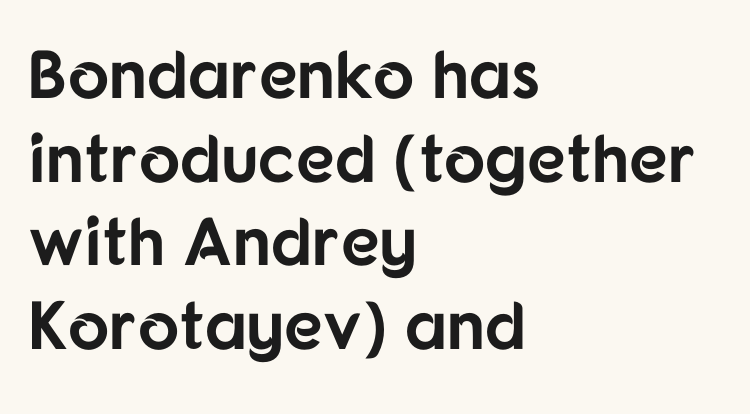
{"serif": "no", "italic": "no", "bold": "yes", "weight": "bold", "width": "normal", "stroke_contrast": "low", "x_height": "medium", "monospaced": "no", "underline": "no", "align": "left", "line_spacing_ratio": 1.23, "letter_spacing": "normal", "letter_spacing_em": 0.0, "glyph_px": 68}
